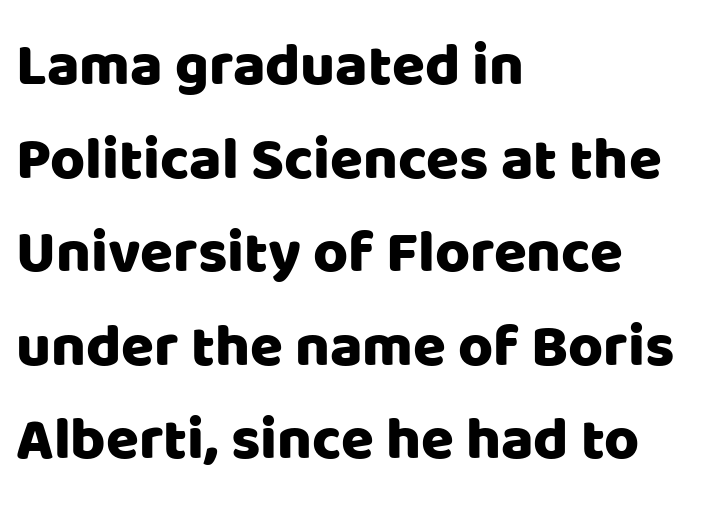
The image shows 60 px sans-serif type, upright; set left-aligned, normal line spacing (1.56x), normal letter spacing, not underlined; low stroke contrast and a large x-height.
